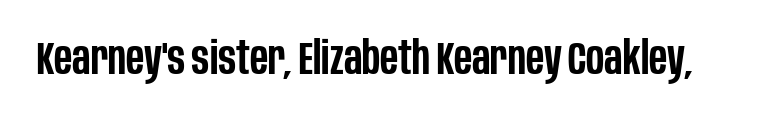
{"serif": "no", "italic": "no", "bold": "semi", "weight": "semibold", "width": "condensed", "stroke_contrast": "low", "x_height": "large", "monospaced": "no", "underline": "no", "letter_spacing": "normal", "letter_spacing_em": 0.0, "glyph_px": 46}
